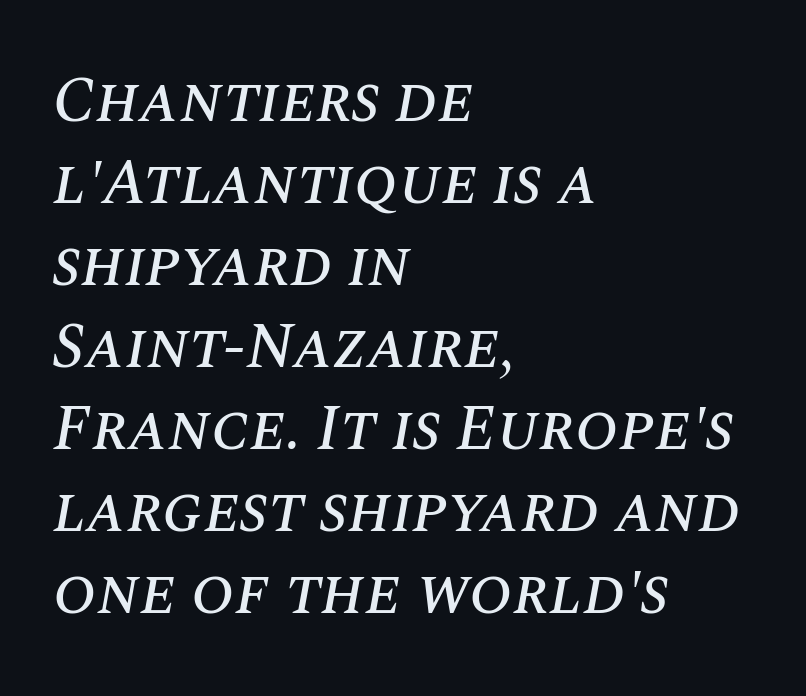
The image shows 64 px text type, italic (leaning right); set left-aligned, normal line spacing (1.28x), normal letter spacing, not underlined; medium stroke contrast and a large x-height.
